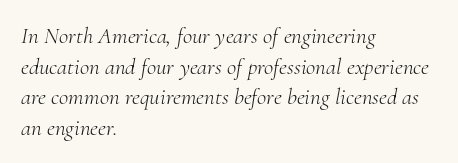
Q: Is the text bold? A: No.
Q: Is the text italic (slanted)? A: Yes, it leans right by about 10 degrees.
Q: Is the text underlined? A: No.
Q: How is the paragraph aligned? A: Left-aligned.
Q: Is the spacing between letters normal or unusually wide? A: Normal.
Q: Is the spacing between lines tight, normal or loose? A: Normal.
